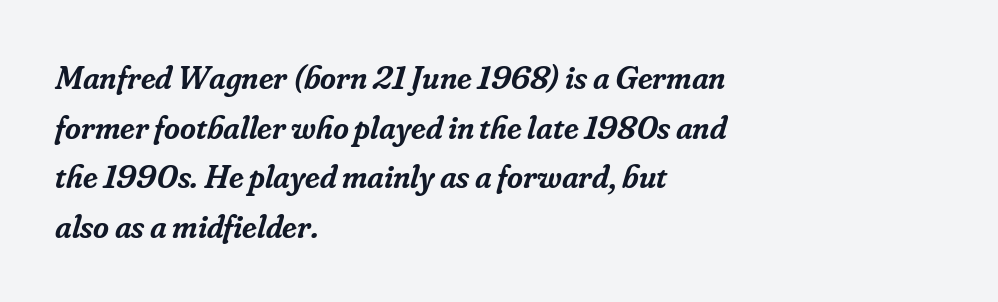
{"serif": "yes", "italic": "yes", "lean": "right", "slant_degrees": 16, "bold": "semi", "weight": "semibold", "width": "normal", "stroke_contrast": "low", "x_height": "small", "monospaced": "no", "underline": "no", "align": "left", "line_spacing": "normal", "line_spacing_ratio": 1.46, "letter_spacing": "normal", "letter_spacing_em": 0.0, "glyph_px": 34}
